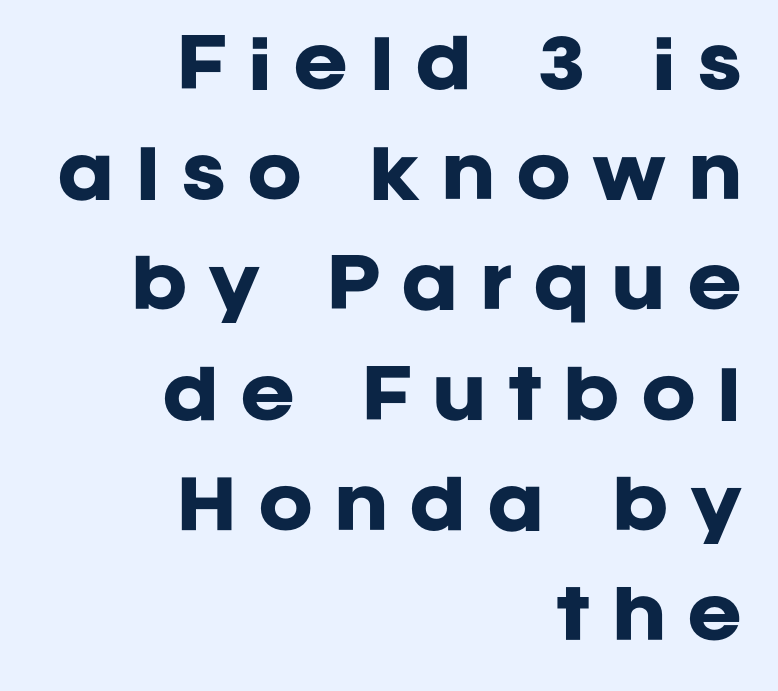
Looks like regular typesetting: each glyph gets only the width it needs. Plain, unruled lines of type. The rows are spaced the way most documents space them. Typographic density is high because the face is bold. This sample is right-justified, so line beginnings fall wherever the words allow. Ascenders rise straight up at ninety degrees.
